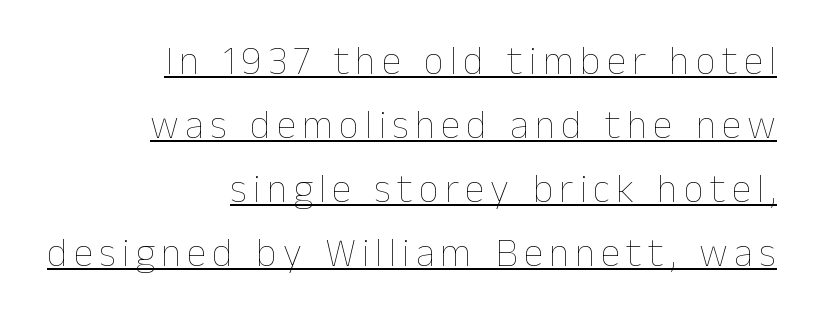
Every stem runs plumb, perpendicular to the baseline. The passage shown is typed in a proportional face where columns would drift. Looks like someone drew a line under every word here. If you measured baseline to baseline, you'd find a middling distance. Letters have the restrained weight of plain body copy at most.
